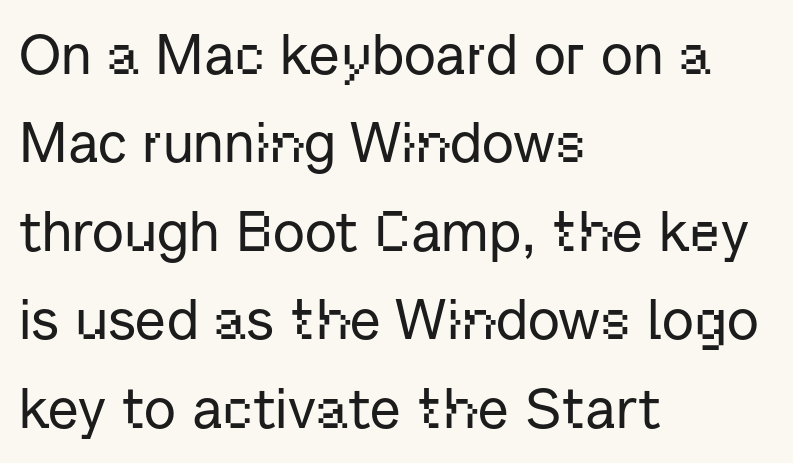
{"serif": "no", "italic": "no", "width": "normal", "stroke_contrast": "low", "x_height": "medium", "monospaced": "no", "underline": "no", "align": "left", "line_spacing": "normal", "line_spacing_ratio": 1.58, "letter_spacing": "normal", "letter_spacing_em": 0.0, "glyph_px": 56}
